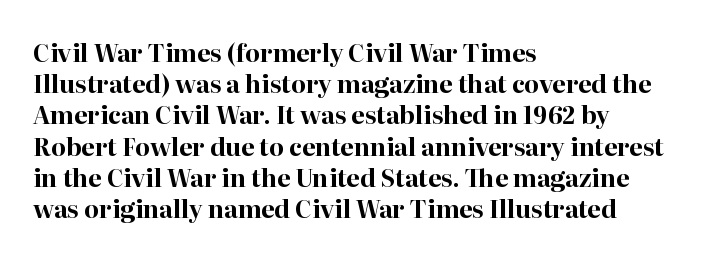
{"italic": "no", "bold": "yes", "underline": "no", "align": "left", "line_spacing": "normal", "line_spacing_ratio": 1.3, "letter_spacing": "normal", "letter_spacing_em": 0.0, "glyph_px": 24}
